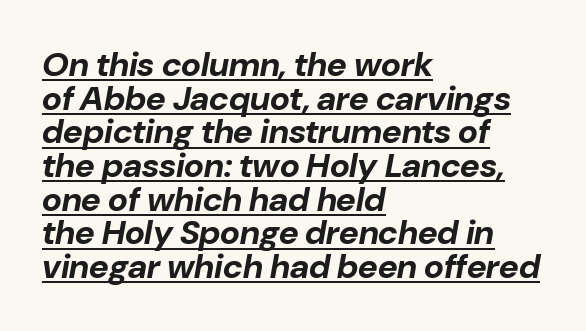
Q: Is the text bold? A: Yes.
Q: Is the text italic (slanted)? A: Yes, it leans right by about 10 degrees.
Q: Is the text underlined? A: Yes.
Q: How is the paragraph aligned? A: Left-aligned.
Q: Is the spacing between letters normal or unusually wide? A: Normal.
Q: Is the spacing between lines tight, normal or loose? A: Tight.
Q: Width (condensed, normal, or wide)? A: Normal.
Q: Stroke contrast? A: Low.
Q: x-height? A: Medium.
Q: Monospaced? A: No.
